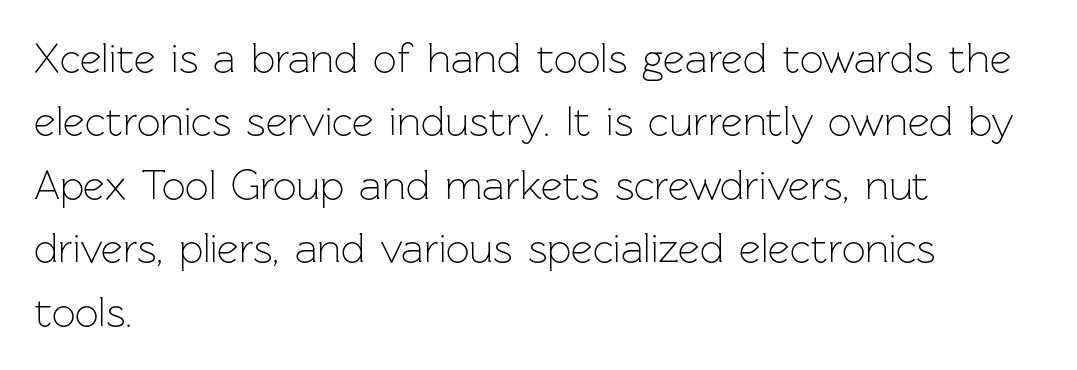
Think of a printed novel: that variable character pitch is what you see here. Is the letter spacing exaggerated? No — it looks like the ordinary default. The letters stand straight up with perfectly vertical stems. Vertical stems look standard width or narrower in stroke.
